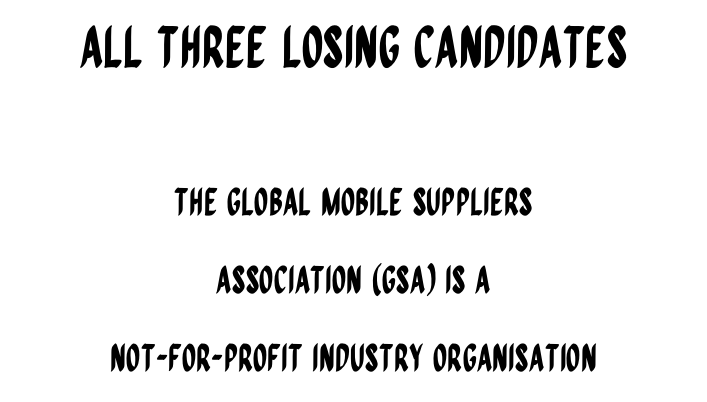
Students, note that the glyphs here touch the page at normal intervals. Italic? Not at all — the glyphs are vertical. Only glyphs here, with clear space below each row. Visually, the top section dominates because its glyphs are scaled up. To sum up the face: it is a sans, with no serifs. The rendering uses natural spacing where letterforms have individual widths.
